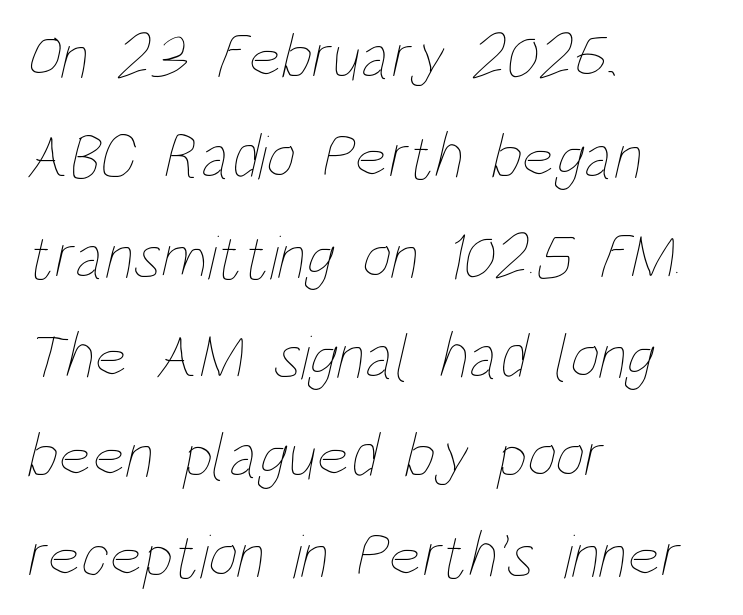
{"bold": "no", "weight": "thin", "width": "condensed", "stroke_contrast": "low", "x_height": "large", "monospaced": "no", "underline": "no", "align": "left", "line_spacing": "normal", "line_spacing_ratio": 1.56, "letter_spacing": "normal", "letter_spacing_em": 0.0, "glyph_px": 64}
